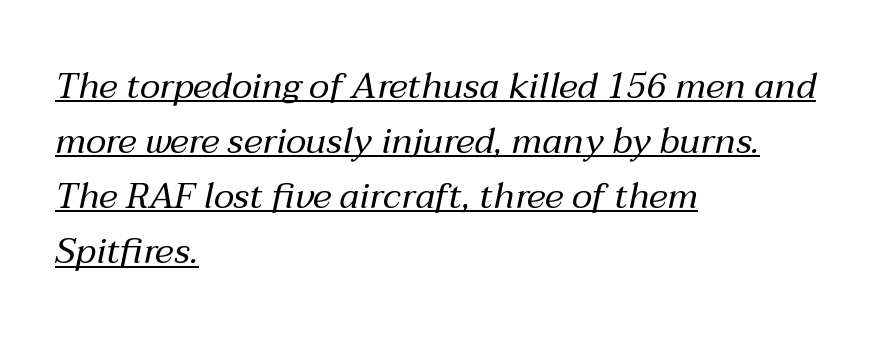
Q: Is the text bold? A: No.
Q: Is the text italic (slanted)? A: Yes, it leans right by about 12 degrees.
Q: Is the text underlined? A: Yes.
Q: How is the paragraph aligned? A: Left-aligned.
Q: Is the spacing between letters normal or unusually wide? A: Normal.
Q: Is the spacing between lines tight, normal or loose? A: Normal.
Q: Width (condensed, normal, or wide)? A: Normal.
Q: Stroke contrast? A: Medium.
Q: x-height? A: Medium.
Q: Monospaced? A: No.
